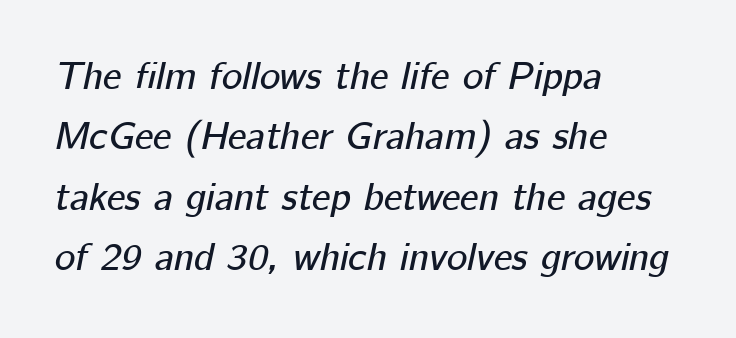
The image shows 39 px text type, italic (leaning right); set left-aligned, normal line spacing (1.55x), normal letter spacing, not underlined; low stroke contrast and a medium x-height.
